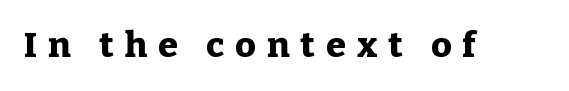
The image shows 35 px heavy serif type, upright; set unusually wide letter spacing (+0.32 em), not underlined; low stroke contrast and a medium x-height.
